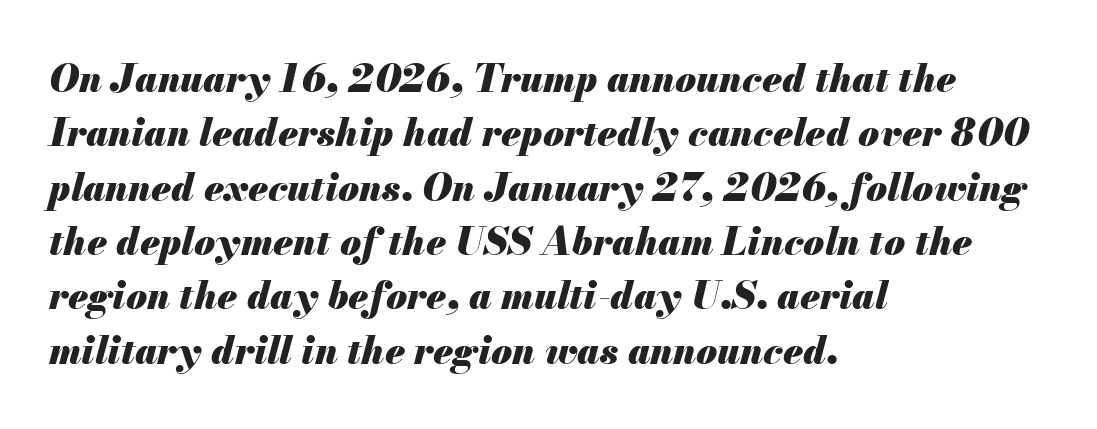
Each word holds together tightly as a unit, with standard inter-letter gaps. Think of a printed novel: that variable character pitch is what you see here. If you drew a line through each stem, it would be angled. Pretty heavy lettering here — definitely bold. Beneath every word, the page is bare.
